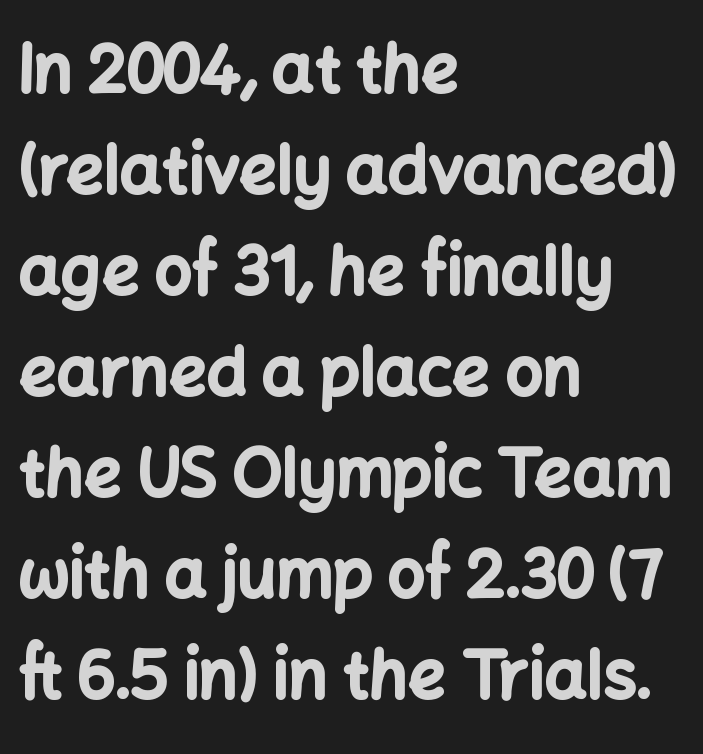
{"serif": "no", "italic": "no", "bold": "yes", "weight": "bold", "width": "normal", "stroke_contrast": "low", "x_height": "medium", "monospaced": "no", "underline": "no", "align": "left", "line_spacing": "normal", "line_spacing_ratio": 1.53, "letter_spacing": "normal", "letter_spacing_em": 0.0, "glyph_px": 66}
